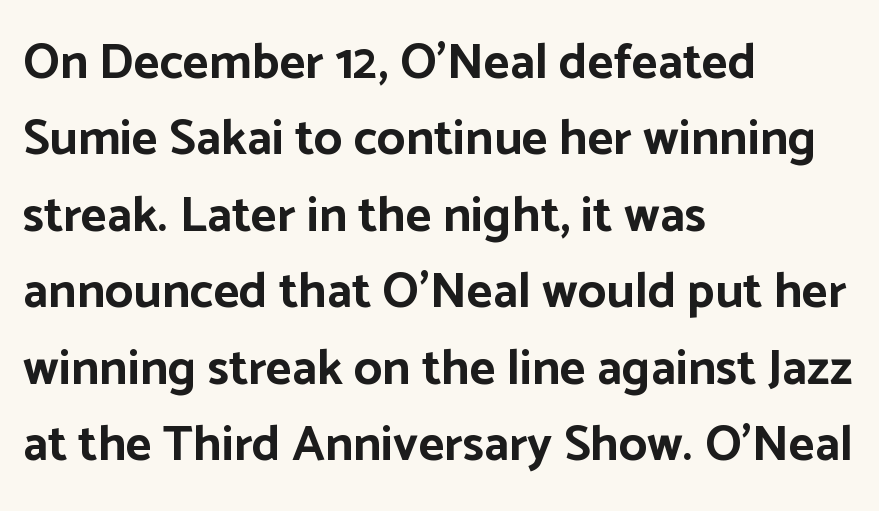
Words appear dense and cohesive because spacing is normal. Check under the words: just untouched page. Nope, no serifs anywhere on these letters. The rag falls on the right side of this text block. When letters stand straight like this, we call the style roman or upright. Heavy, bold letterforms.
